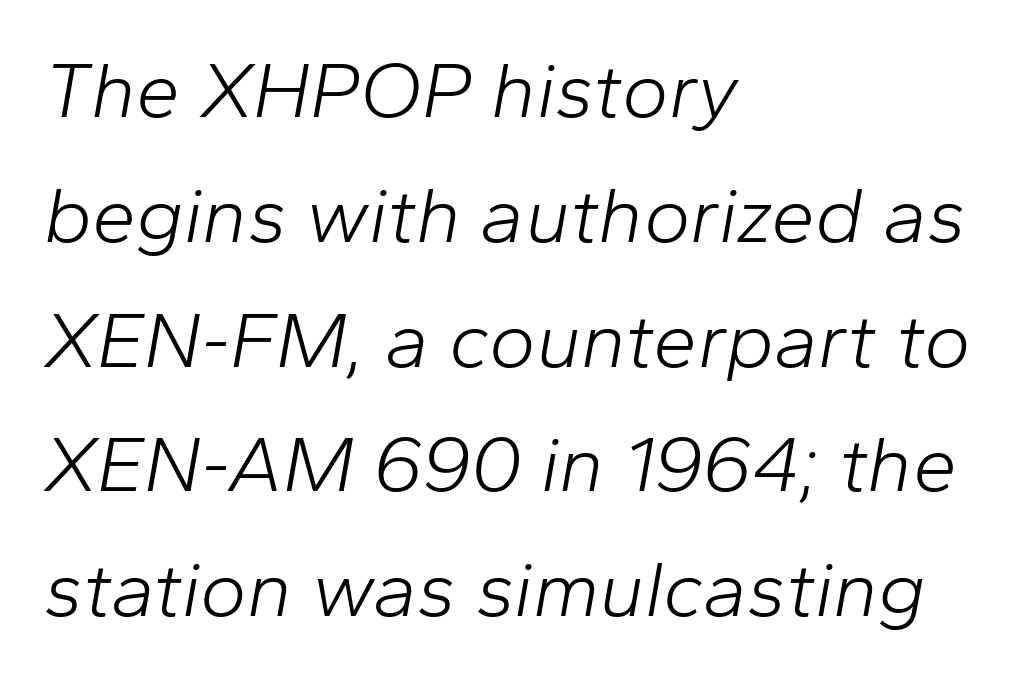
Short note: letters normally spaced. The letterforms sit at book weight or below. The paragraph shown leans on its left margin. The area under the type is left untouched. Quick note: interline space is typical.
